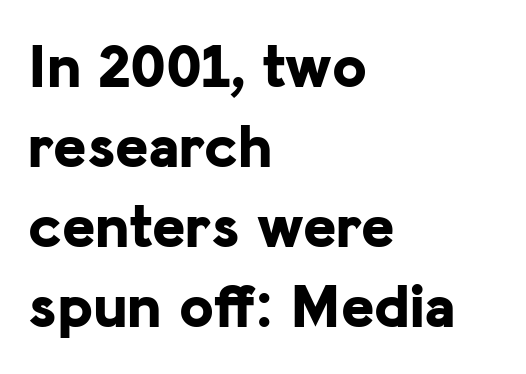
Character widths vary here, with narrow letters taking less room than wide ones. The area under the type is left untouched. Check where the strokes stop: nothing finishes them off — pure sans. Ordinary non-slanted type is in use.
